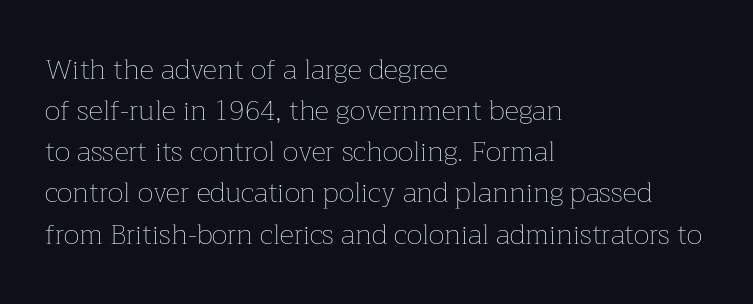
{"italic": "no", "bold": "no", "weight": "thin", "width": "normal", "stroke_contrast": "low", "x_height": "medium", "monospaced": "no", "underline": "no", "align": "left", "line_spacing": "normal", "line_spacing_ratio": 1.47, "letter_spacing": "normal", "letter_spacing_em": 0.0, "glyph_px": 28}
